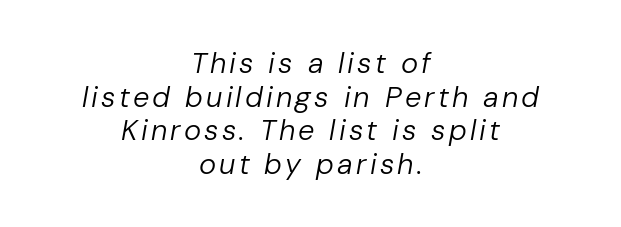
Both edges are ragged and mirror each other, which tells us the setting is centered. Honestly, there is no underline to notice here at all. Is the stroke heavy? The answer is a plain regular-or-lighter. Tall strokes in this sample are angled rather than plumb. Varying glyph widths throughout — classic text-font behaviour.
